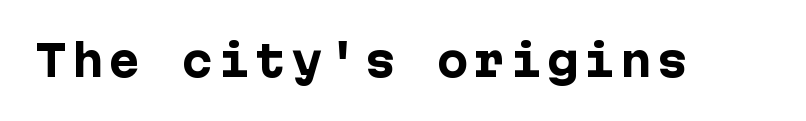
Typesetter's note: full bold, strokes at maximum text heaviness. Plain, unruled lines of type. The rendering shows plain stroke endings on the letterforms — a sans-serif design. The lettering holds an erect, upright posture throughout.
